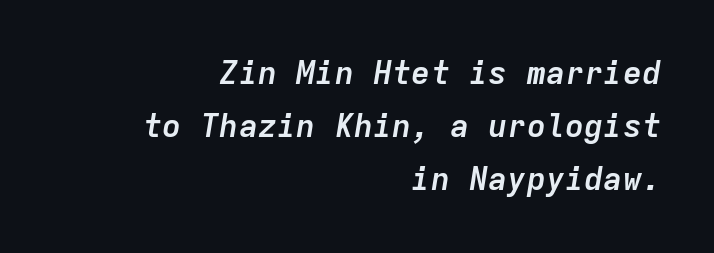
Q: Is the text bold? A: Yes.
Q: Is the text italic (slanted)? A: Yes, it leans right by about 9 degrees.
Q: Is the text underlined? A: No.
Q: How is the paragraph aligned? A: Right-aligned.
Q: Is the spacing between letters normal or unusually wide? A: Normal.
Q: Is the spacing between lines tight, normal or loose? A: Normal.
Q: Width (condensed, normal, or wide)? A: Normal.
Q: Stroke contrast? A: Low.
Q: x-height? A: Medium.
Q: Monospaced? A: Yes.
